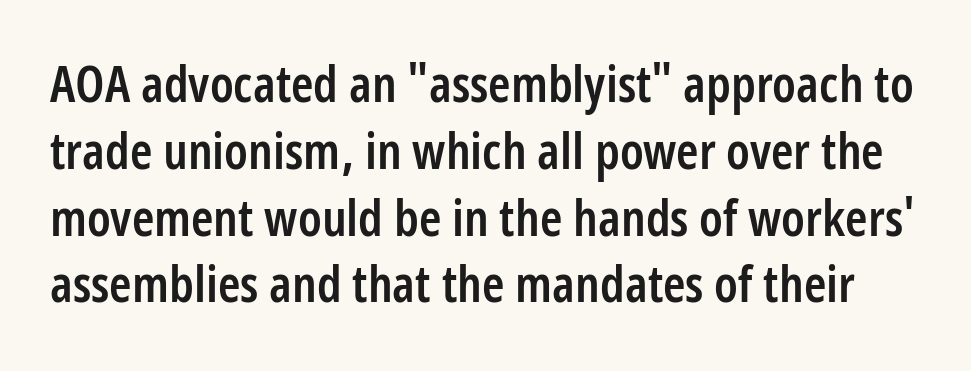
The image shows 51 px semibold, condensed sans-serif type, upright; set normal line spacing (1.31x), normal letter spacing, not underlined; low stroke contrast and a medium x-height.
